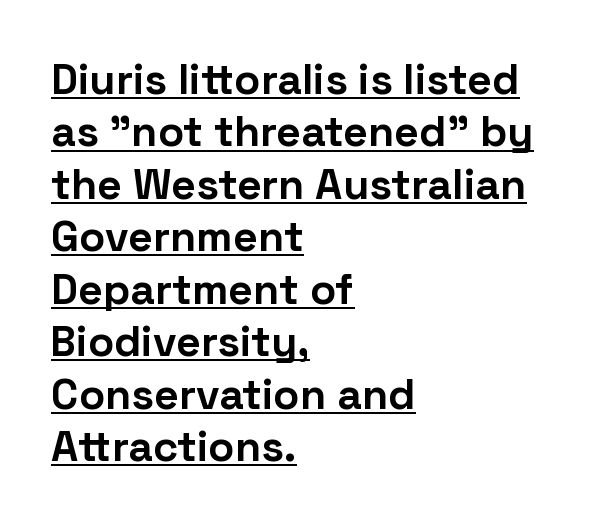
The image shows 43 px bold sans-serif type, upright; set left-aligned, line spacing 1.22x, normal letter spacing, underlined; low stroke contrast and a medium x-height.
